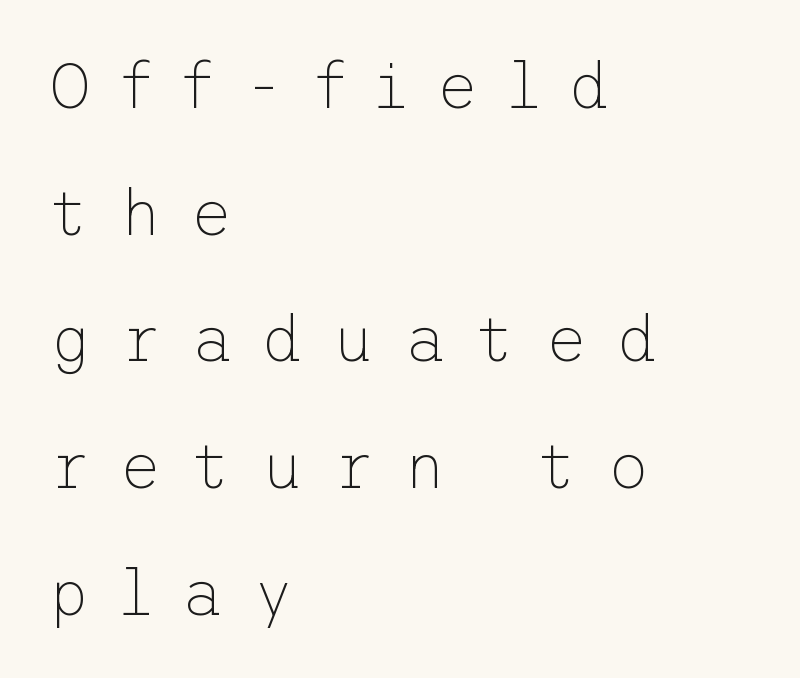
{"serif": "no", "italic": "no", "bold": "no", "weight": "thin", "width": "normal", "stroke_contrast": "low", "x_height": "medium", "underline": "no", "align": "left", "line_spacing": "loose", "line_spacing_ratio": 1.98, "letter_spacing": "wide", "letter_spacing_em": 0.46, "glyph_px": 64}
